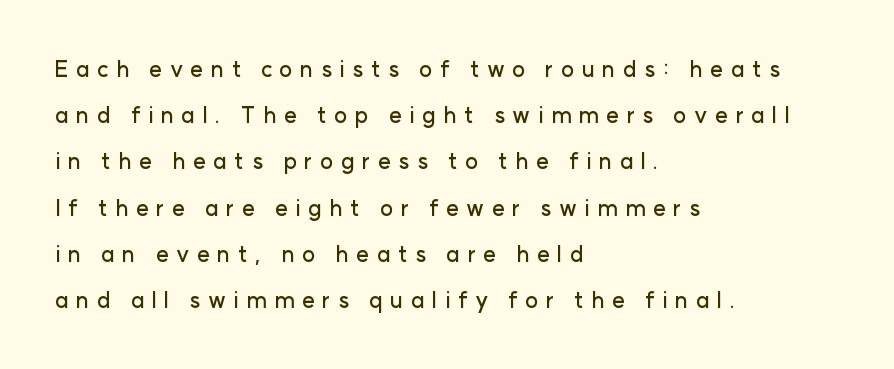
The image shows 22 px text type, upright; set left-aligned, loose line spacing (2.1x), unusually wide letter spacing (+0.34 em), not underlined.
